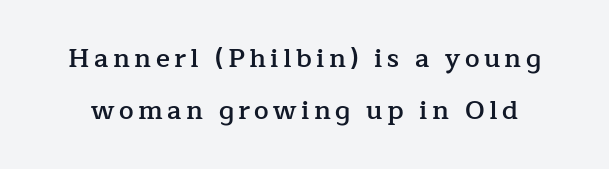
The image shows 26 px text type, upright; set loose line spacing (2.0x), not underlined.
